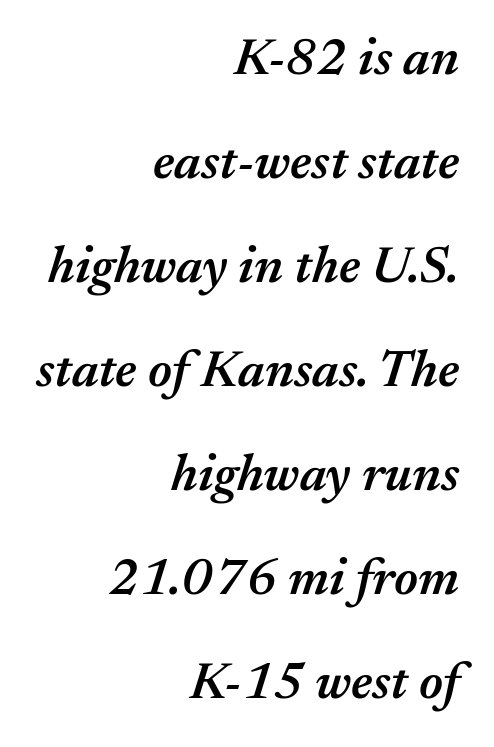
Q: Is the text bold? A: Semi-bold.
Q: Is the text italic (slanted)? A: Yes, it leans right by about 17 degrees.
Q: Is the text underlined? A: No.
Q: How is the paragraph aligned? A: Right-aligned.
Q: Is the spacing between letters normal or unusually wide? A: Normal.
Q: Is the spacing between lines tight, normal or loose? A: Loose.
Q: Width (condensed, normal, or wide)? A: Normal.
Q: Stroke contrast? A: Medium.
Q: x-height? A: Medium.
Q: Monospaced? A: No.
